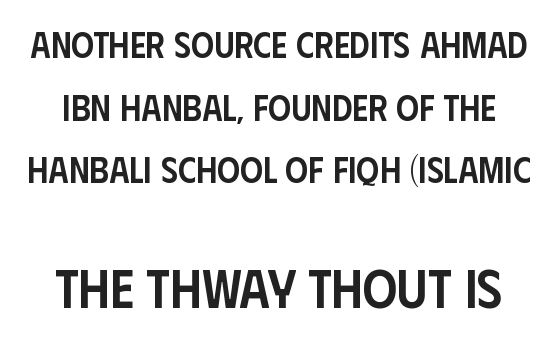
Q: Is the text bold? A: Semi-bold.
Q: Is the text italic (slanted)? A: No, it is upright.
Q: Is the typeface a serif or a sans-serif typeface? A: Sans-serif.
Q: Is the text underlined? A: No.
Q: Is the spacing between letters normal or unusually wide? A: Normal.
Q: Which block of text is set in a larger size, the first (top) or the second (bottom)? A: The second (bottom) one.
Q: Width (condensed, normal, or wide)? A: Condensed.
Q: Stroke contrast? A: Low.
Q: x-height? A: Large.
Q: Monospaced? A: No.
